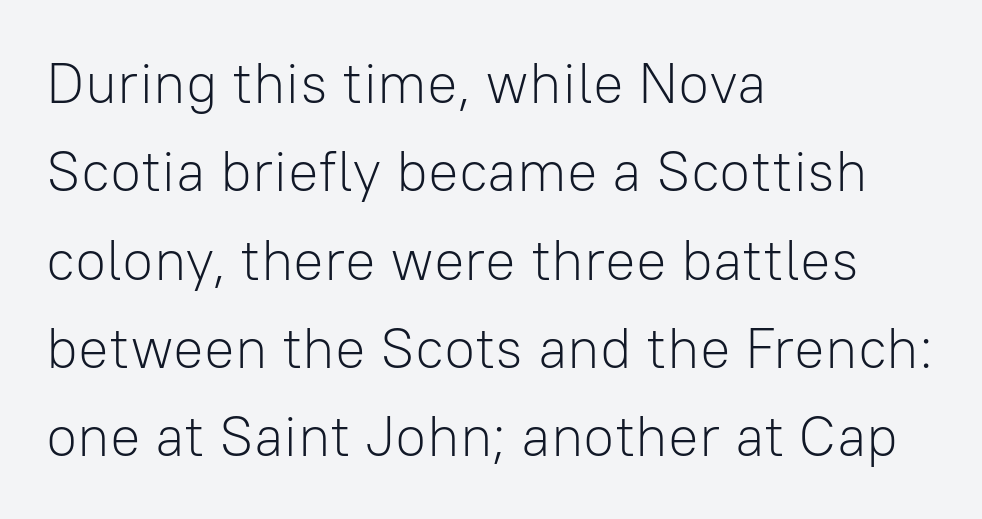
The image shows 57 px light sans-serif type, upright; set left-aligned, normal line spacing (1.55x), normal letter spacing, not underlined; low stroke contrast and a medium x-height.
